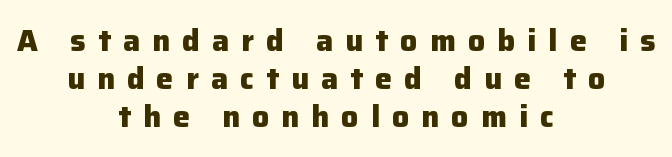
Q: Is the text bold? A: Yes.
Q: Is the text italic (slanted)? A: No, it is upright.
Q: Is the typeface a serif or a sans-serif typeface? A: Sans-serif.
Q: Is the text underlined? A: No.
Q: How is the paragraph aligned? A: Centered.
Q: Is the spacing between letters normal or unusually wide? A: Unusually wide.
Q: Is the spacing between lines tight, normal or loose? A: Normal.
Q: Width (condensed, normal, or wide)? A: Normal.
Q: Stroke contrast? A: Low.
Q: x-height? A: Medium.
Q: Monospaced? A: No.
